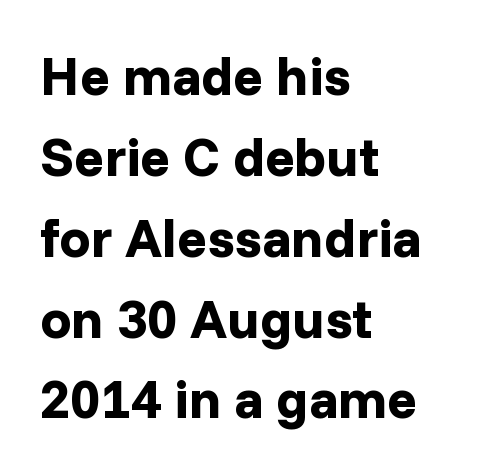
Quick note: not italic, upright. The lines in this sample share a left origin and differ only in where they stop. This sample uses a sans-serif face. This sample has the flowing, uneven cadence of proportional lettering.
